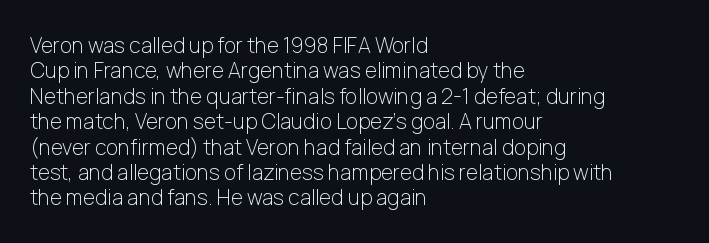
{"italic": "no", "bold": "no", "underline": "no", "align": "left", "line_spacing_ratio": 1.21, "letter_spacing": "normal", "letter_spacing_em": 0.0, "glyph_px": 21}
